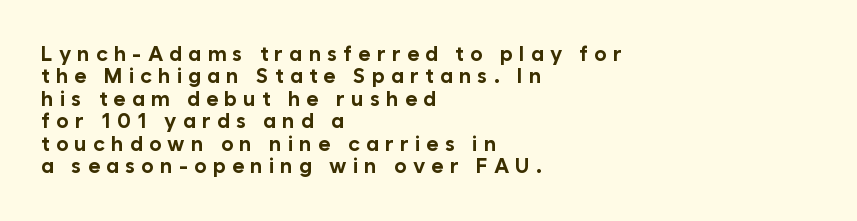
The face used here is rendered with a markedly widened letterfit. The words here are not underlined. These lines are set flush left with a ragged right edge. Style check: upright.
